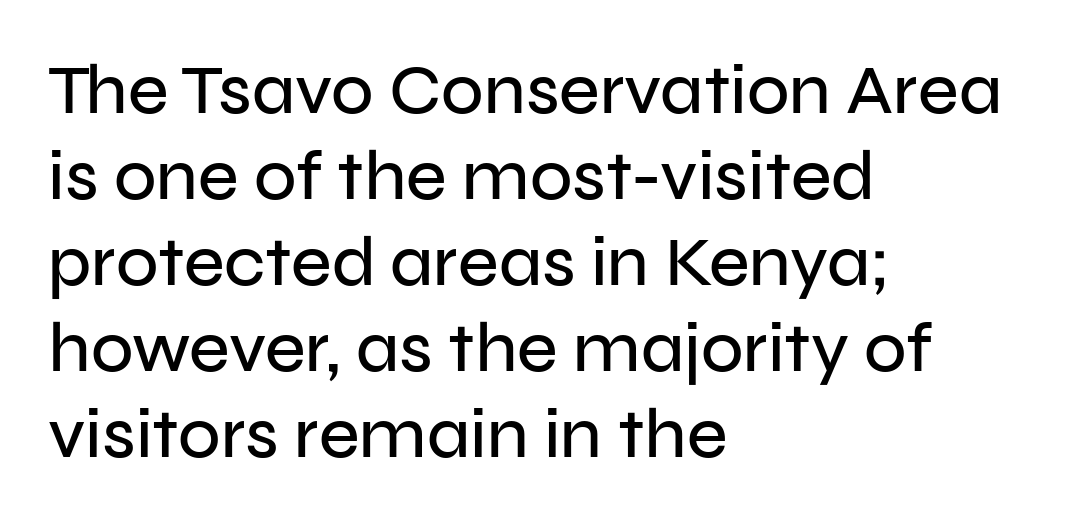
This sample uses a sans-serif face. A typesetter would call this zero additional tracking. Only glyphs here, with clear space below each row. If you drew a ruler down the left edge, every line would touch it. The letters stand straight up with perfectly vertical stems. Spacing verdict: proportional, widths tailored to each character.
